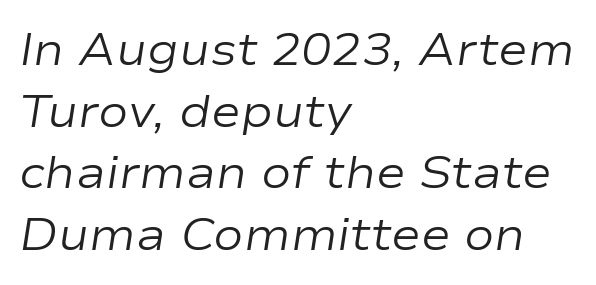
You could not count columns in this text — the font is proportionally spaced. An italicized treatment has been applied to the whole sample. Typeset ragged right — the left edge is the straight one. Is the type heavy? It reads as light-to-regular instead. Anything drawn beneath the words? Only blank space. This block has exactly the height ordinary leading produces.
